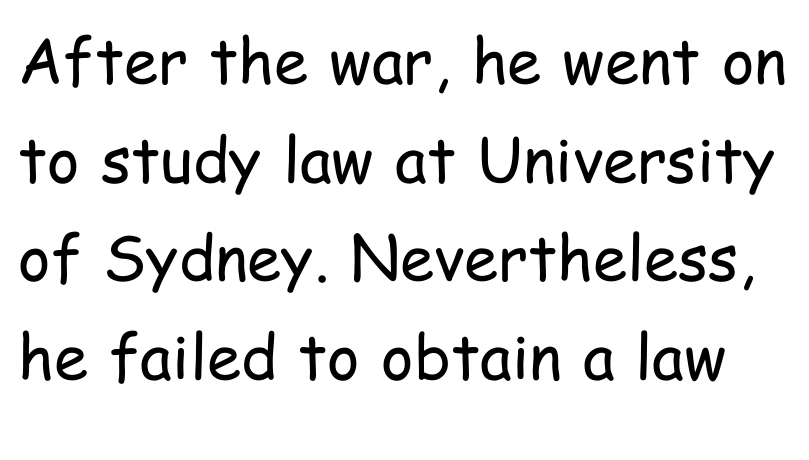
The image shows 62 px regular-weight, condensed sans-serif type, upright; set normal line spacing (1.59x), normal letter spacing, not underlined; low stroke contrast and a medium x-height.
